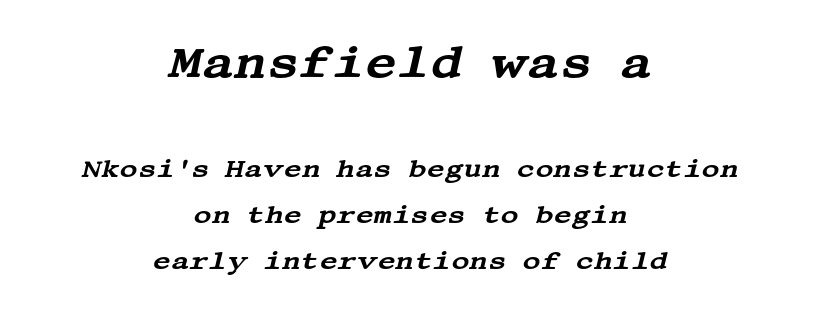
{"serif": "yes", "italic": "yes", "lean": "right", "slant_degrees": 13, "width": "wide", "stroke_contrast": "medium", "x_height": "large", "underline": "no", "align": "center", "line_spacing_ratio": 1.85, "letter_spacing": "normal", "letter_spacing_em": 0.0, "larger_block": "first", "size_ratio": 1.76, "glyph_px": 44}
